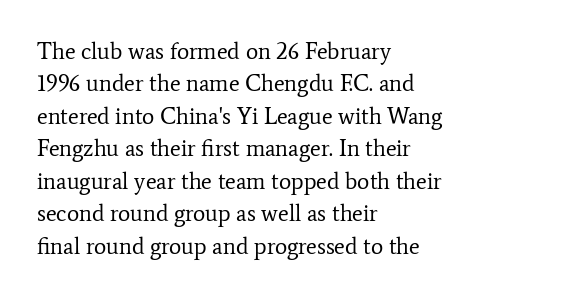
The tracking reads as untouched default to a designer's eye. Layout note: lines flush left. Students, observe: this is what conventionally led text looks like. Underline: absent.
